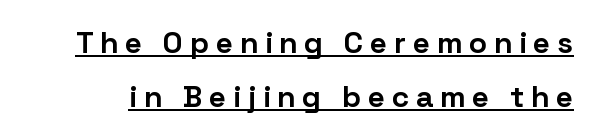
{"serif": "no", "italic": "no", "bold": "yes", "weight": "bold", "width": "normal", "stroke_contrast": "low", "x_height": "medium", "monospaced": "no", "underline": "yes", "line_spacing_ratio": 1.81, "letter_spacing": "wide", "letter_spacing_em": 0.22, "glyph_px": 30}
